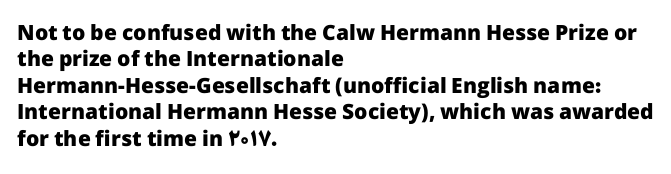
The image shows 21 px bold type, upright; set left-aligned, normal line spacing (1.26x), normal letter spacing, not underlined.
